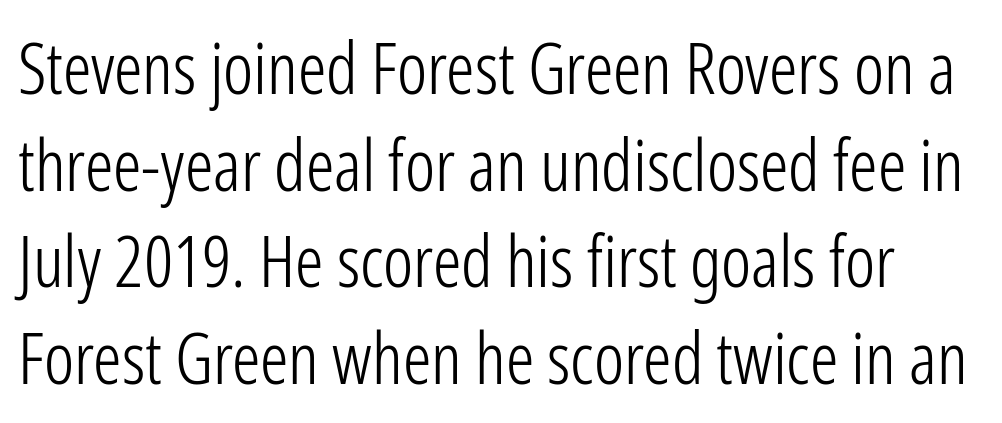
The image shows 71 px light, condensed sans-serif type, upright; set normal line spacing (1.36x), normal letter spacing, not underlined; low stroke contrast and a medium x-height.
